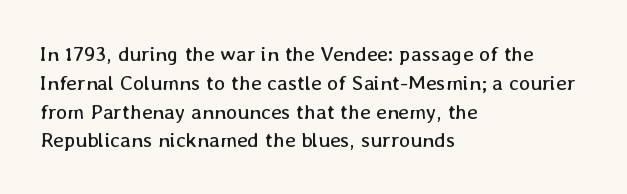
Q: Is the text bold? A: No.
Q: Is the text italic (slanted)? A: No, it is upright.
Q: Is the text underlined? A: No.
Q: How is the paragraph aligned? A: Left-aligned.
Q: Is the spacing between letters normal or unusually wide? A: Normal.
Q: Is the spacing between lines tight, normal or loose? A: Normal.
